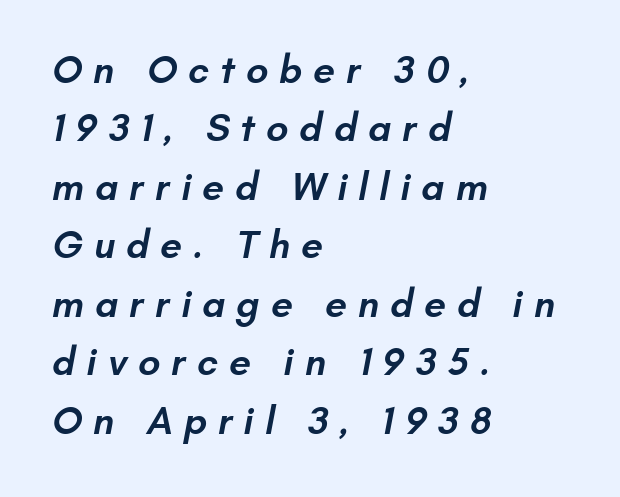
{"serif": "no", "bold": "semi", "weight": "semibold", "width": "normal", "stroke_contrast": "low", "x_height": "small", "monospaced": "no", "underline": "no", "align": "left", "line_spacing": "normal", "line_spacing_ratio": 1.5, "letter_spacing": "wide", "letter_spacing_em": 0.28, "glyph_px": 39}
